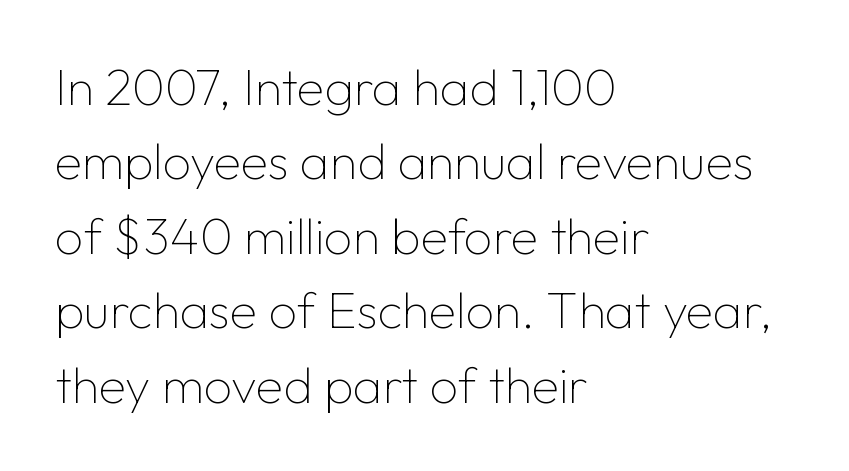
The image shows 50 px thin sans-serif type, upright; set left-aligned, normal line spacing (1.49x), normal letter spacing, not underlined; low stroke contrast and a medium x-height.
